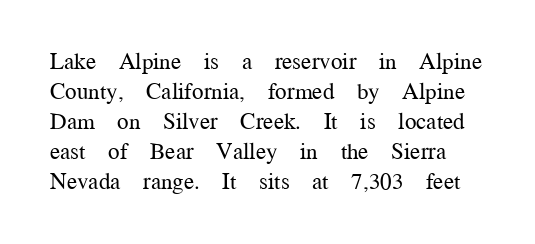
Clear beneath every line of the passage. Weight: regular or lighter. The axis of the letterforms is exactly vertical. Each word holds together tightly as a unit, with standard inter-letter gaps. What's the leading like? Ordinary, nothing unusual.
